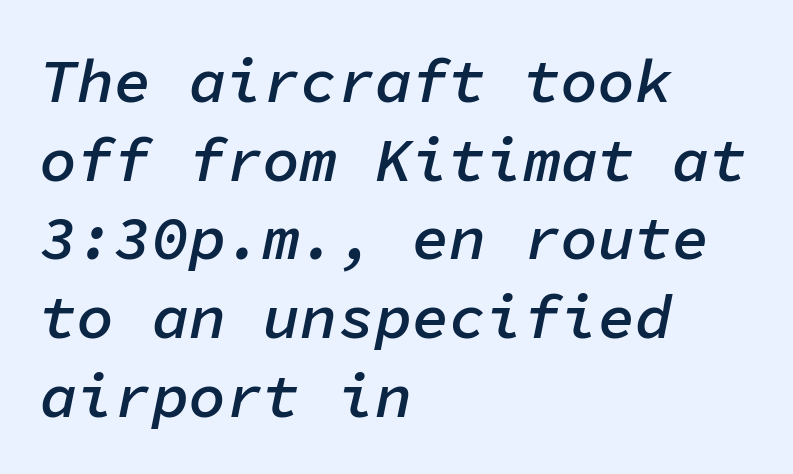
Set as a demibold, roughly 600 on the weight scale. Reading down the block, your eye returns to a fixed left position each line. In terms of leading, this rendering sits right in the middle. Words appear dense and cohesive because spacing is normal. Slant detected: the letters are inclined.
